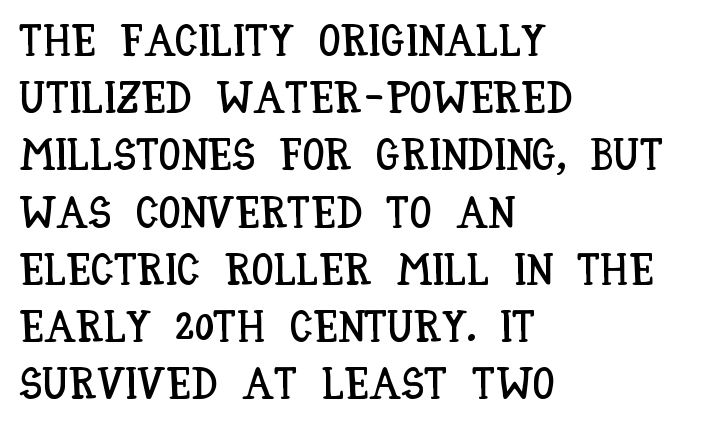
{"italic": "no", "width": "condensed", "stroke_contrast": "low", "x_height": "large", "monospaced": "no", "underline": "no", "align": "left", "line_spacing": "normal", "line_spacing_ratio": 1.3, "letter_spacing": "normal", "letter_spacing_em": 0.0, "glyph_px": 44}
